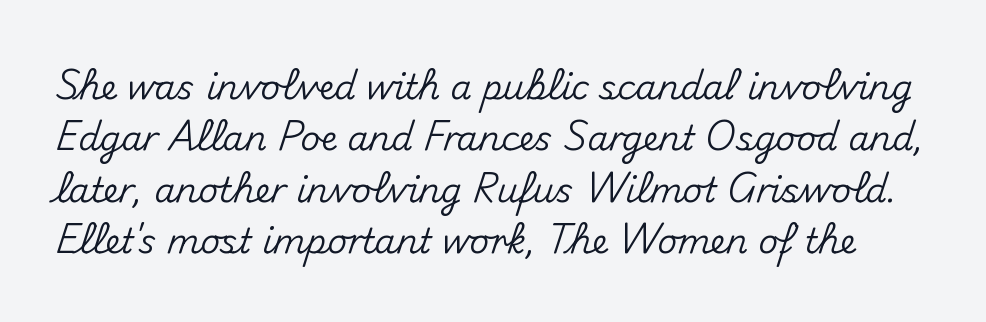
Each new line begins a customary step beneath the previous one. The passage shown is typed in a proportional face where columns would drift. The typeface chosen for these lines omits serifs.
